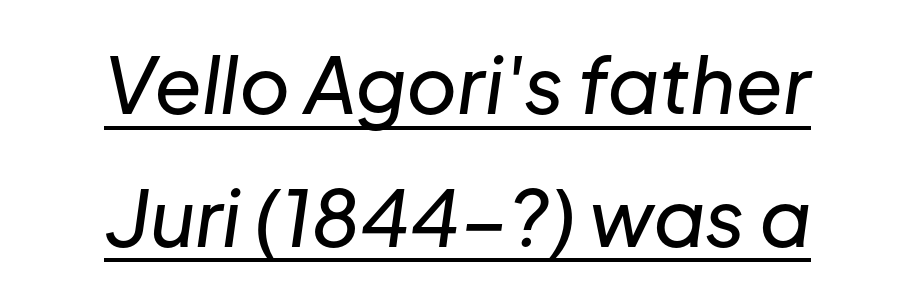
{"italic": "yes", "lean": "right", "slant_degrees": 8, "width": "normal", "stroke_contrast": "low", "x_height": "medium", "monospaced": "no", "underline": "yes", "align": "center", "line_spacing": "normal", "line_spacing_ratio": 1.7, "letter_spacing": "normal", "letter_spacing_em": 0.0, "glyph_px": 78}
